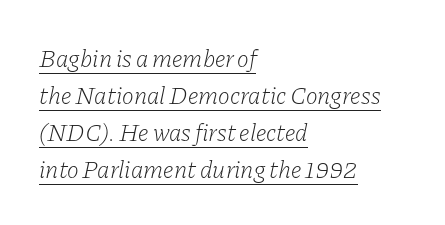
{"italic": "yes", "lean": "right", "slant_degrees": 11, "bold": "no", "underline": "yes", "align": "left", "line_spacing": "normal", "line_spacing_ratio": 1.48, "letter_spacing": "normal", "letter_spacing_em": 0.0, "glyph_px": 25}
